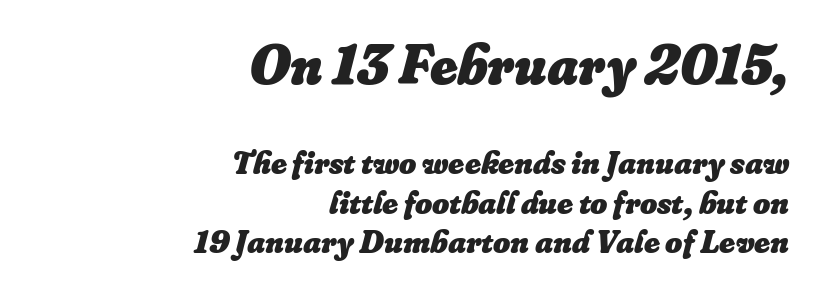
{"italic": "yes", "lean": "right", "slant_degrees": 16, "bold": "yes", "weight": "heavy", "width": "normal", "stroke_contrast": "low", "x_height": "small", "monospaced": "no", "underline": "no", "align": "right", "line_spacing_ratio": 1.19, "letter_spacing": "normal", "letter_spacing_em": 0.0, "larger_block": "first", "size_ratio": 1.73, "glyph_px": 57}
